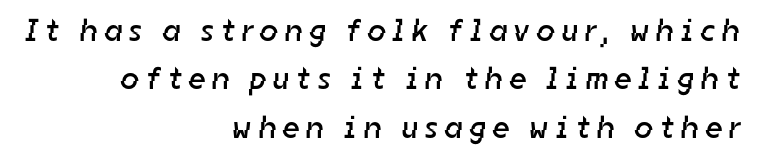
The image shows 32 px regular-weight sans-serif type; set right-aligned, normal line spacing (1.51x), unusually wide letter spacing (+0.22 em), not underlined; low stroke contrast and a medium x-height.
